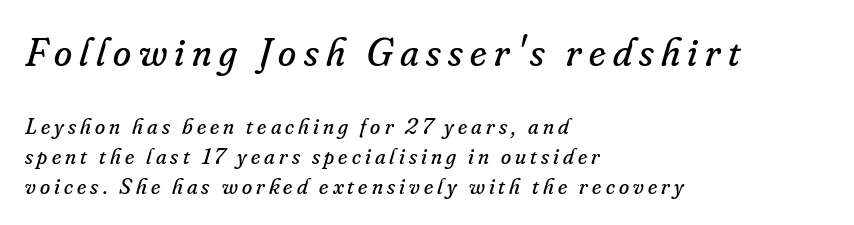
The image shows 41 px regular-weight serif type, italic (leaning right); set left-aligned, normal line spacing (1.3x), not underlined; the first (top) block is 1.78x larger; low stroke contrast and a small x-height.
